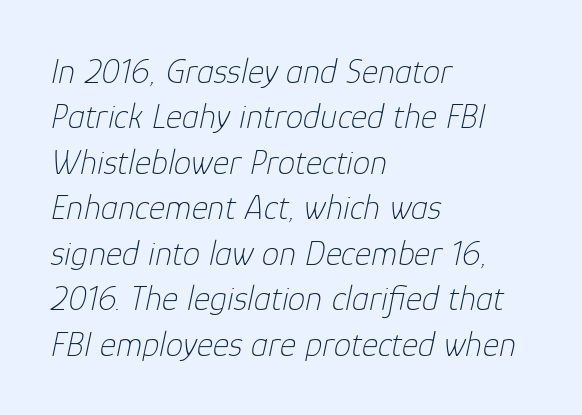
{"italic": "yes", "lean": "right", "slant_degrees": 12, "bold": "no", "weight": "thin", "width": "normal", "stroke_contrast": "low", "x_height": "medium", "monospaced": "no", "underline": "no", "align": "left", "line_spacing": "normal", "line_spacing_ratio": 1.3, "letter_spacing": "normal", "letter_spacing_em": 0.0, "glyph_px": 35}
